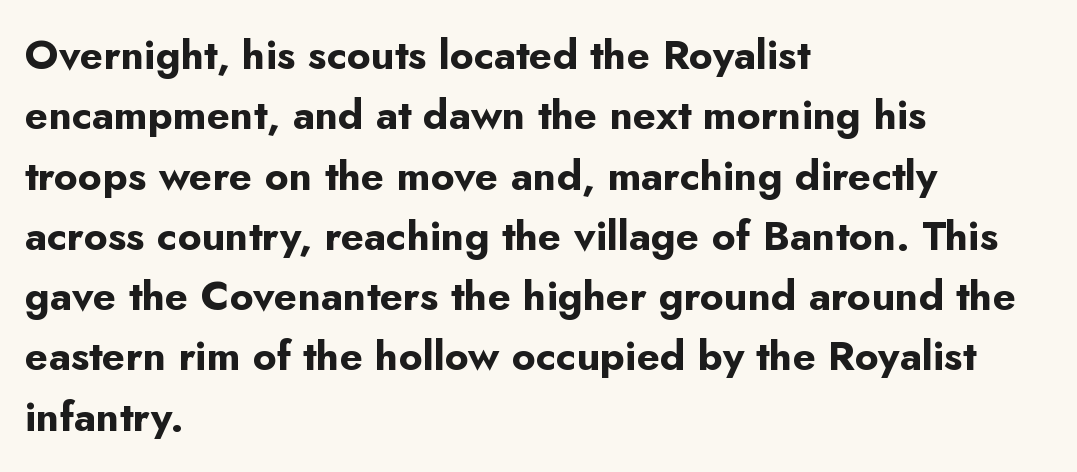
Posture: straight, roman, zero tilt. The compositor pushed each line to the left boundary. This block has exactly the height ordinary leading produces. What stands out about the letter spacing? Nothing — it is the standard amount. Thick stems and heavy bowls — unmistakably bold.
